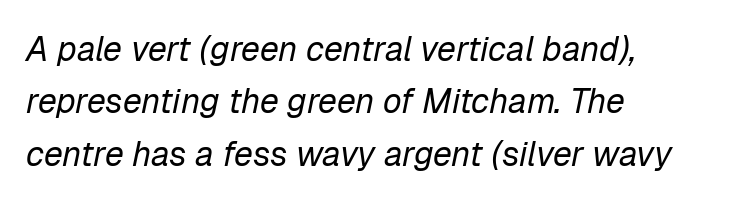
The image shows 34 px regular-weight type, italic (leaning right); set left-aligned, normal line spacing (1.54x), normal letter spacing, not underlined; low stroke contrast and a medium x-height.
